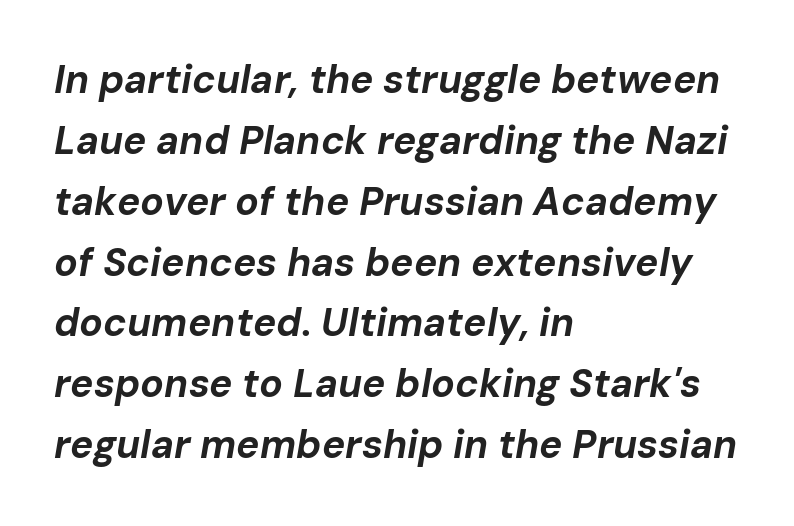
Q: Is the text bold? A: Yes.
Q: Is the text italic (slanted)? A: Yes, it leans right by about 10 degrees.
Q: Is the text underlined? A: No.
Q: How is the paragraph aligned? A: Left-aligned.
Q: Is the spacing between letters normal or unusually wide? A: Normal.
Q: Is the spacing between lines tight, normal or loose? A: Normal.
Q: Width (condensed, normal, or wide)? A: Normal.
Q: Stroke contrast? A: Low.
Q: x-height? A: Medium.
Q: Monospaced? A: No.
